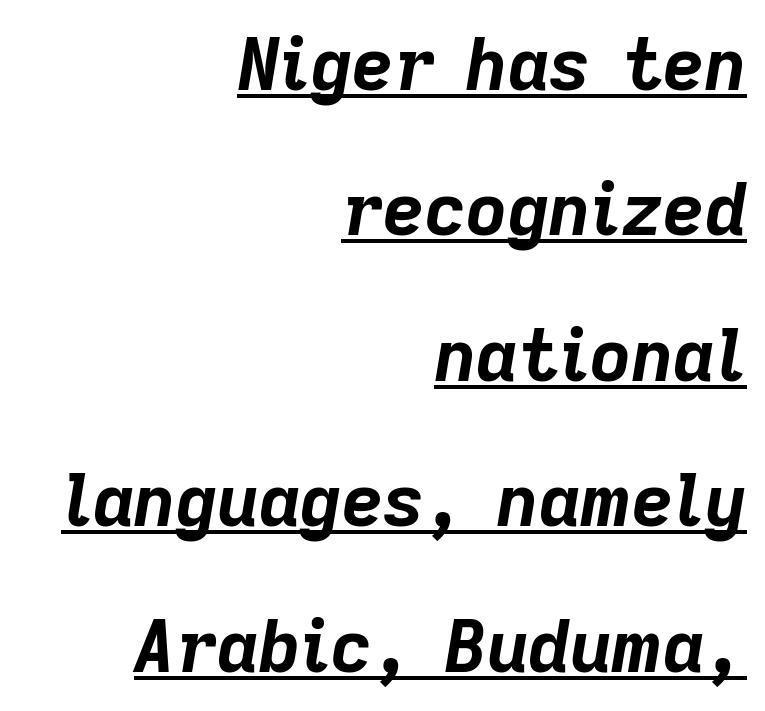
{"italic": "yes", "lean": "right", "slant_degrees": 9, "bold": "yes", "weight": "bold", "width": "normal", "stroke_contrast": "low", "x_height": "medium", "monospaced": "no", "underline": "yes", "align": "right", "line_spacing": "loose", "line_spacing_ratio": 2.02, "letter_spacing": "normal", "letter_spacing_em": 0.0, "glyph_px": 72}
